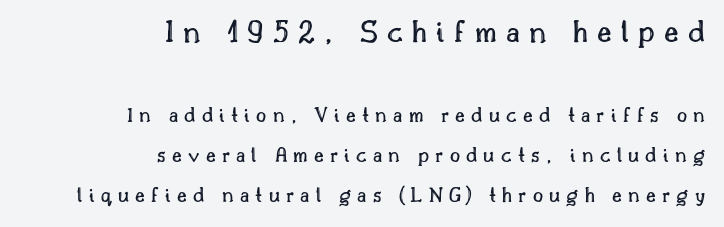
Is the lower block the larger one? No — the upper block carries the bigger type. The area under the type is left untouched. The letters advance in unequal steps, a hallmark of proportional type. Which margin do the lines hug? The right one — the left edge is uneven.
